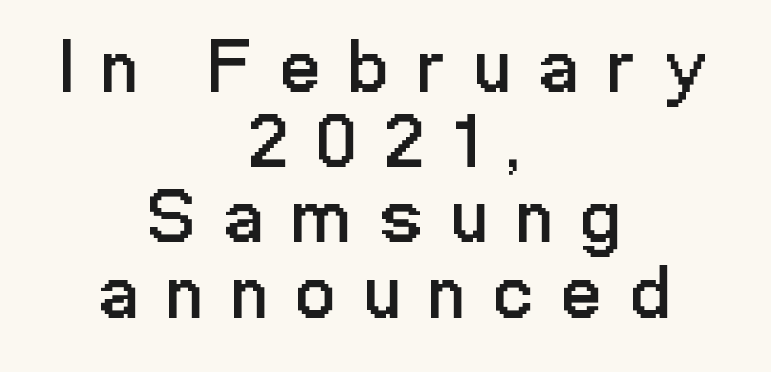
{"serif": "no", "italic": "no", "bold": "no", "weight": "regular", "width": "condensed", "stroke_contrast": "low", "x_height": "medium", "monospaced": "no", "underline": "no", "align": "center", "line_spacing": "tight", "line_spacing_ratio": 0.99, "letter_spacing": "wide", "letter_spacing_em": 0.4, "glyph_px": 76}
